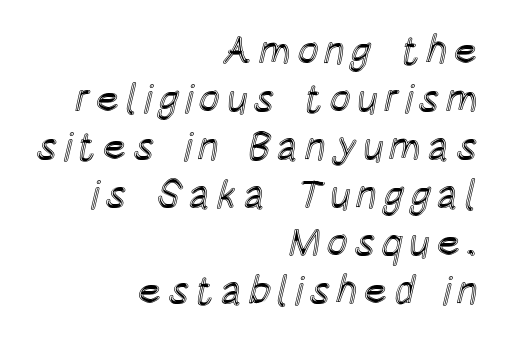
Q: Is the text italic (slanted)? A: Yes.
Q: Is the text underlined? A: No.
Q: How is the paragraph aligned? A: Right-aligned.
Q: Width (condensed, normal, or wide)? A: Condensed.
Q: x-height? A: Large.
Q: Monospaced? A: No.
